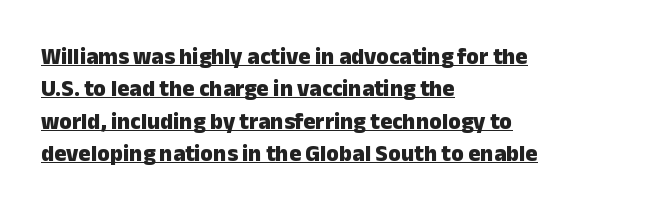
The image shows 23 px bold type, upright; set left-aligned, normal line spacing (1.41x), normal letter spacing, underlined.
